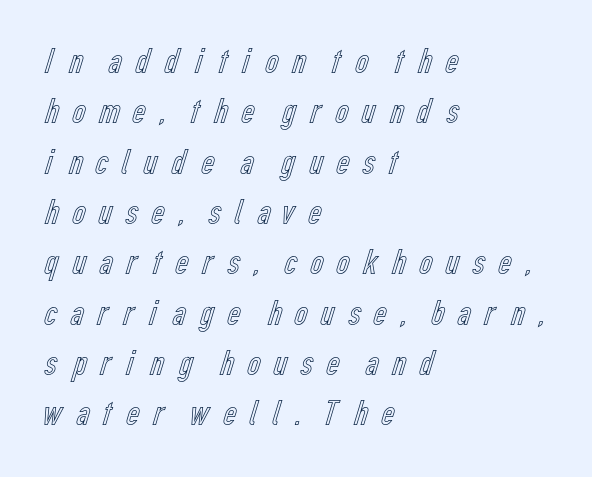
{"width": "condensed", "x_height": "medium", "monospaced": "no", "underline": "no", "align": "left", "line_spacing": "normal", "line_spacing_ratio": 1.36, "letter_spacing": "wide", "letter_spacing_em": 0.26, "glyph_px": 37}
